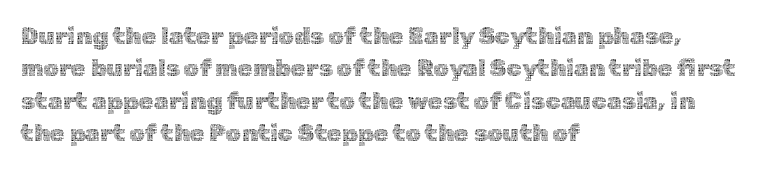
The image shows 24 px text type, upright; set left-aligned, normal line spacing (1.35x), normal letter spacing, not underlined.
